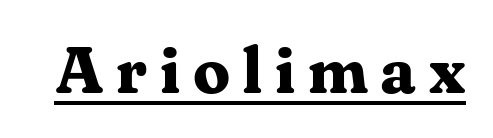
The glyphs have the mass of a bold cut. Do the characters align in a grid? No, the font is proportional. This is underlined copy, the kind a proofreader might mark for attention. A serif font was chosen for this passage.
